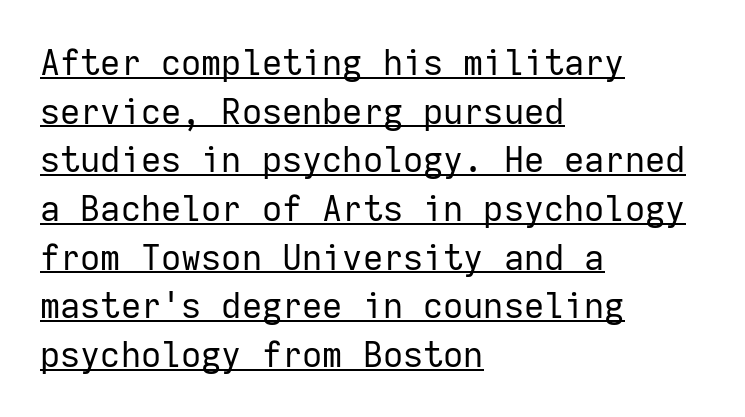
Q: Is the text bold? A: No.
Q: Is the text italic (slanted)? A: No, it is upright.
Q: Is the typeface a serif or a sans-serif typeface? A: Sans-serif.
Q: Is the text underlined? A: Yes.
Q: How is the paragraph aligned? A: Left-aligned.
Q: Is the spacing between letters normal or unusually wide? A: Normal.
Q: Is the spacing between lines tight, normal or loose? A: Normal.
Q: Width (condensed, normal, or wide)? A: Normal.
Q: Stroke contrast? A: Low.
Q: x-height? A: Medium.
Q: Monospaced? A: Yes.
